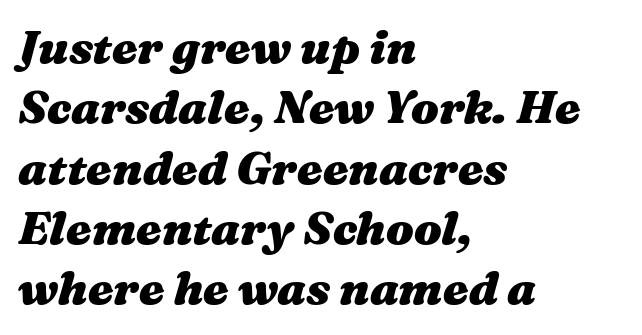
The image shows 46 px heavy, wide type, italic (leaning right); set left-aligned, normal line spacing (1.31x), normal letter spacing, not underlined; medium stroke contrast and a medium x-height.
